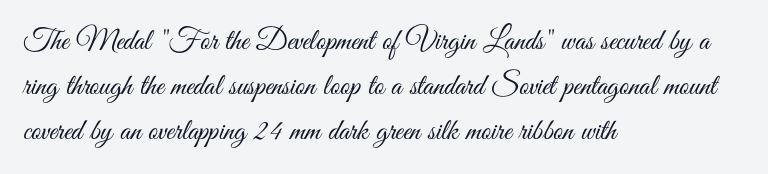
Q: Is the text bold? A: No.
Q: Is the text italic (slanted)? A: Yes.
Q: Is the typeface a serif or a sans-serif typeface? A: Sans-serif.
Q: Is the text underlined? A: No.
Q: How is the paragraph aligned? A: Left-aligned.
Q: Is the spacing between letters normal or unusually wide? A: Normal.
Q: Is the spacing between lines tight, normal or loose? A: Normal.
Q: Width (condensed, normal, or wide)? A: Condensed.
Q: Stroke contrast? A: Medium.
Q: x-height? A: Small.
Q: Monospaced? A: No.
